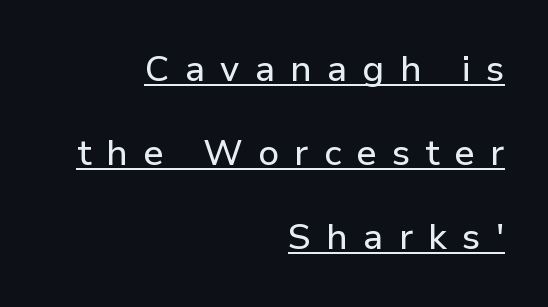
The face used here is rendered with a markedly widened letterfit. No italicization has been applied; the sample stays upright. Students, observe: this is what heavily led, spacious text looks like. Underlined type. This is sans-serif lettering, the kind often seen on screens and signage. Do the characters align in a grid? No, the font is proportional.
